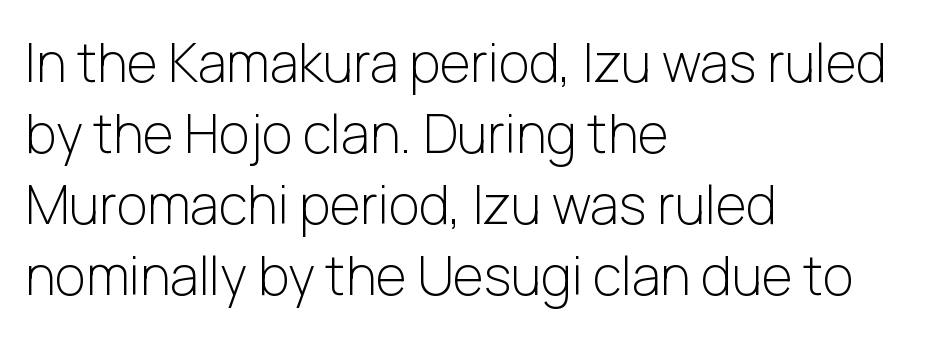
The specimen reads as upright at a glance. The area under the type is left untouched. Notice how descenders clear the ascenders below comfortably — that's standard leading. The letters carry no serifs — their stems end cleanly without finishing strokes.
